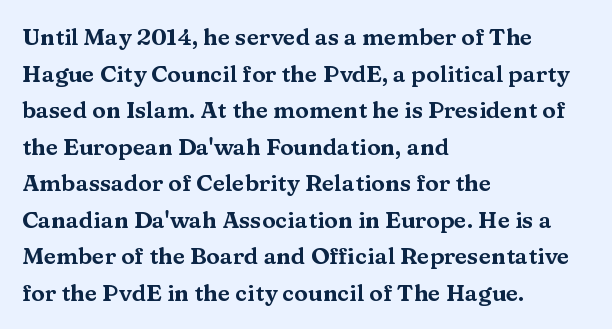
Rendered with straight, roman letterforms. Notice how the passage keeps a crisp vertical edge on the left only. A typesetter would call this leading conventional body-copy spacing. Is the letter spacing exaggerated? No — it looks like the ordinary default.
